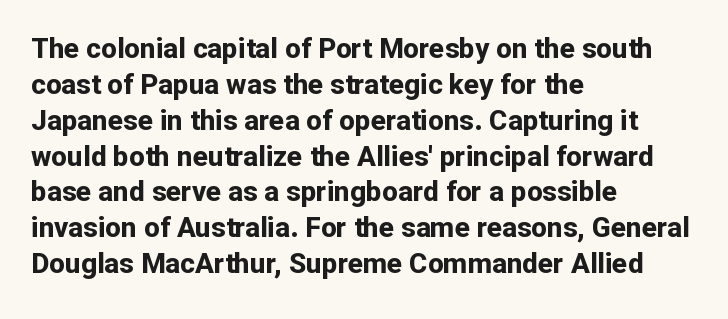
Q: Is the text bold? A: Yes.
Q: Is the text italic (slanted)? A: No, it is upright.
Q: Is the typeface a serif or a sans-serif typeface? A: Sans-serif.
Q: Is the text underlined? A: No.
Q: How is the paragraph aligned? A: Left-aligned.
Q: Is the spacing between letters normal or unusually wide? A: Normal.
Q: Is the spacing between lines tight, normal or loose? A: Normal.
Q: Width (condensed, normal, or wide)? A: Normal.
Q: Stroke contrast? A: Low.
Q: x-height? A: Medium.
Q: Monospaced? A: No.
